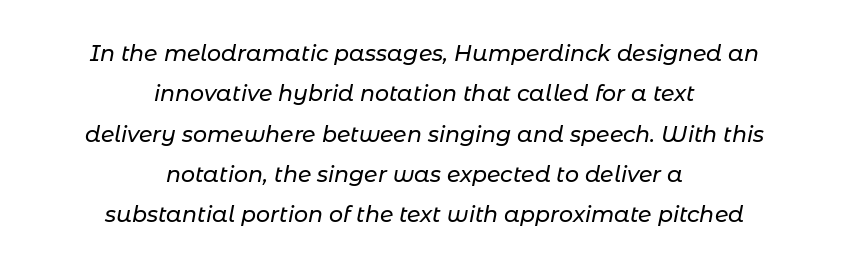
Q: Is the text italic (slanted)? A: Yes, it leans right by about 11 degrees.
Q: Is the text underlined? A: No.
Q: How is the paragraph aligned? A: Centered.
Q: Is the spacing between letters normal or unusually wide? A: Normal.
